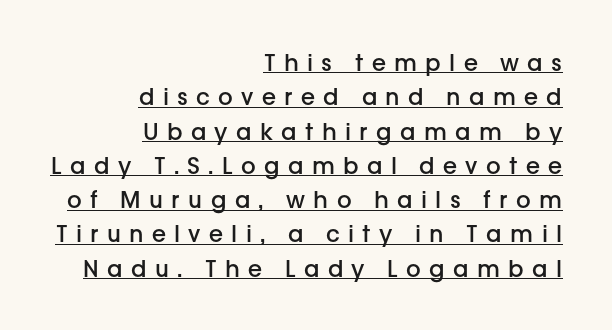
Check the space under the baseline: a stroke is drawn there. Rows of type keep a routine distance in the vertical direction. This rendering widens character spacing well past its baseline value. As a designer I'd log this as weight 600, semibold.
